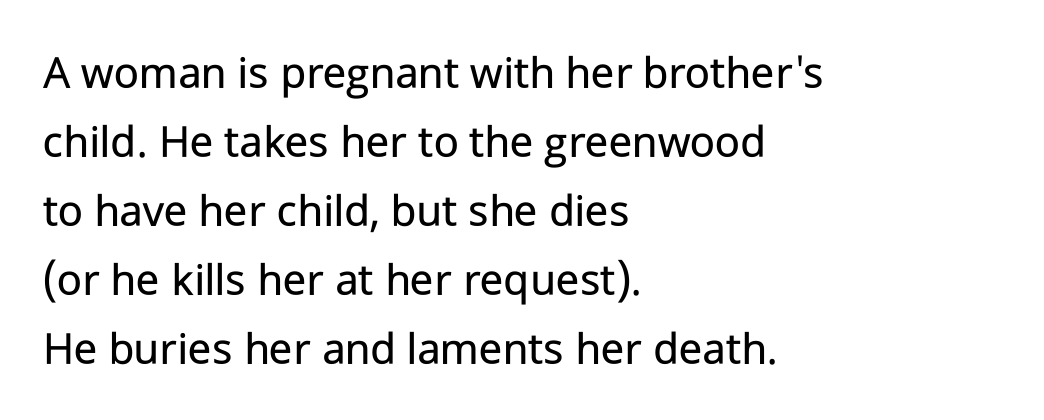
{"serif": "no", "italic": "no", "bold": "no", "weight": "regular", "width": "normal", "stroke_contrast": "low", "x_height": "medium", "monospaced": "no", "underline": "no", "align": "left", "line_spacing": "normal", "line_spacing_ratio": 1.44, "letter_spacing": "normal", "letter_spacing_em": 0.0, "glyph_px": 48}
